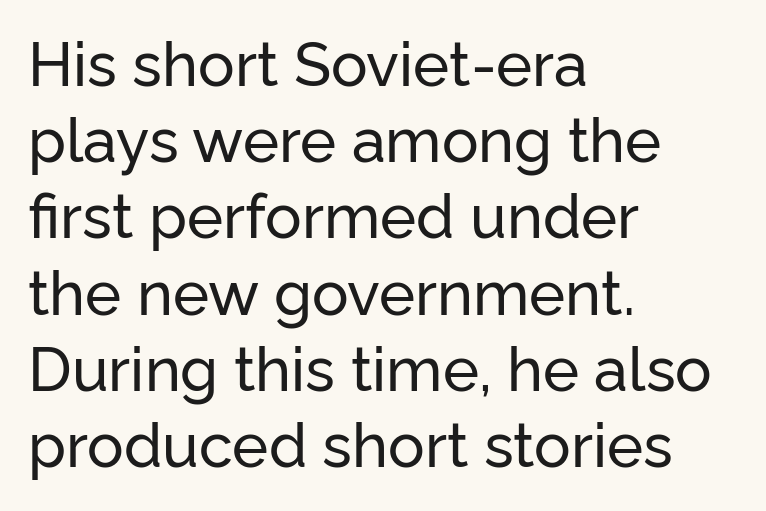
The image shows 61 px sans-serif type, upright; set left-aligned, normal line spacing (1.25x), normal letter spacing, not underlined; low stroke contrast and a medium x-height.
